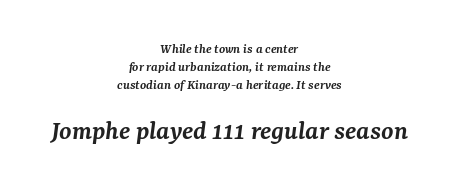
Q: Is the text bold? A: Semi-bold.
Q: Is the text italic (slanted)? A: Yes, it leans right by about 7 degrees.
Q: Is the typeface a serif or a sans-serif typeface? A: Serif.
Q: Is the text underlined? A: No.
Q: How is the paragraph aligned? A: Centered.
Q: Is the spacing between letters normal or unusually wide? A: Normal.
Q: Is the spacing between lines tight, normal or loose? A: Normal.
Q: Which block of text is set in a larger size, the first (top) or the second (bottom)? A: The second (bottom) one.
Q: Width (condensed, normal, or wide)? A: Normal.
Q: Stroke contrast? A: Medium.
Q: x-height? A: Medium.
Q: Monospaced? A: No.
